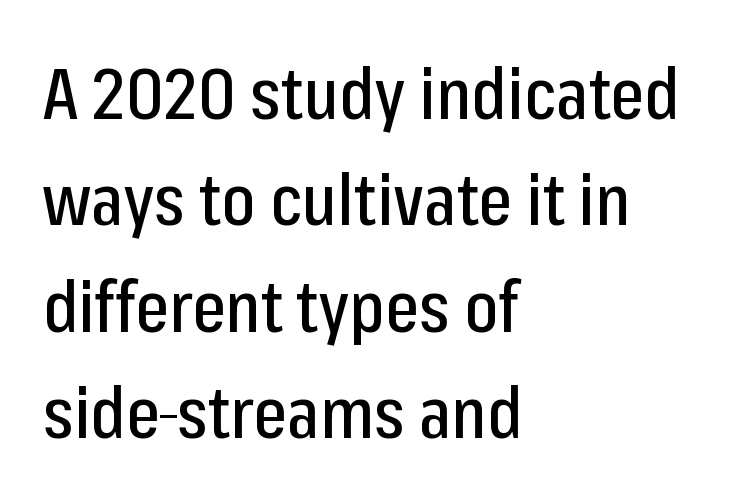
The image shows 71 px condensed sans-serif type, upright; set left-aligned, normal line spacing (1.5x), normal letter spacing, not underlined; low stroke contrast and a medium x-height.
